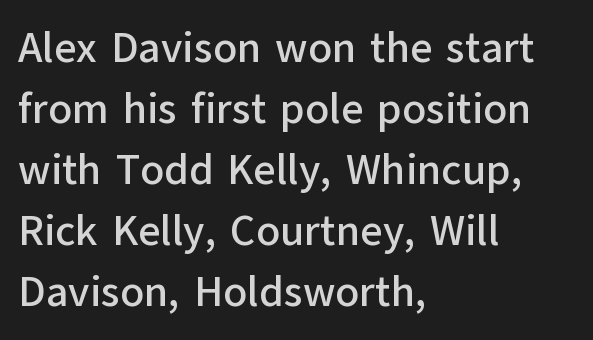
Q: Is the text italic (slanted)? A: No, it is upright.
Q: Is the typeface a serif or a sans-serif typeface? A: Sans-serif.
Q: Is the text underlined? A: No.
Q: How is the paragraph aligned? A: Left-aligned.
Q: Is the spacing between letters normal or unusually wide? A: Normal.
Q: Is the spacing between lines tight, normal or loose? A: Normal.
Q: Width (condensed, normal, or wide)? A: Normal.
Q: Stroke contrast? A: Low.
Q: x-height? A: Medium.
Q: Monospaced? A: No.
